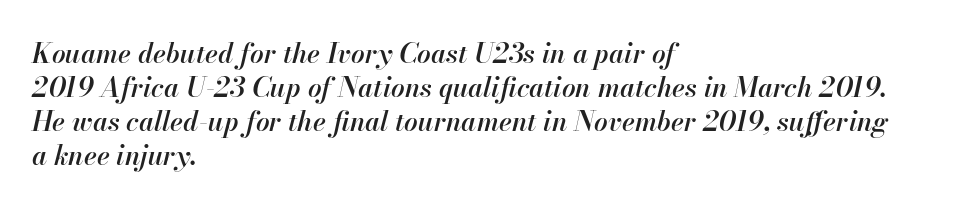
The image shows 27 px text type, italic (leaning right); set left-aligned, normal line spacing (1.26x), normal letter spacing, not underlined.
